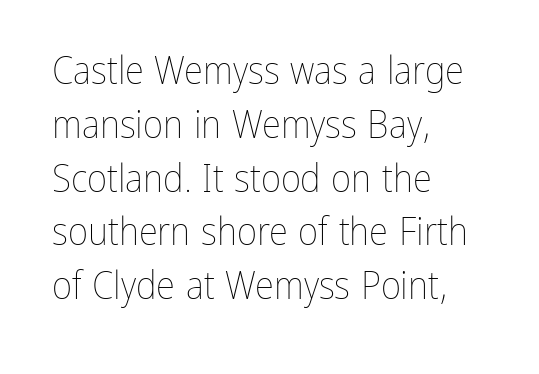
{"italic": "no", "bold": "no", "weight": "thin", "width": "condensed", "stroke_contrast": "low", "x_height": "medium", "monospaced": "no", "underline": "no", "align": "left", "line_spacing": "normal", "line_spacing_ratio": 1.38, "letter_spacing": "normal", "letter_spacing_em": 0.0, "glyph_px": 39}
